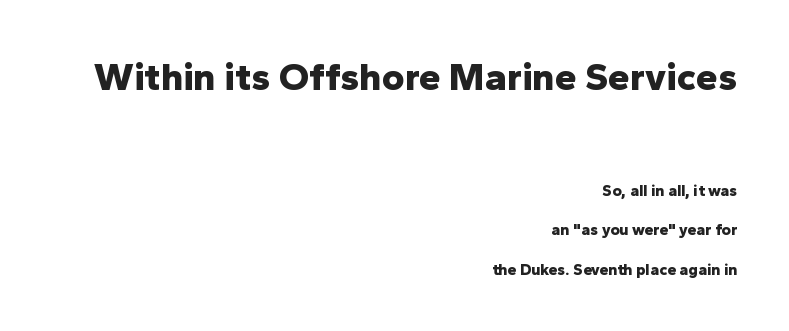
{"serif": "no", "italic": "no", "bold": "yes", "weight": "bold", "width": "normal", "stroke_contrast": "low", "x_height": "medium", "monospaced": "no", "underline": "no", "align": "right", "line_spacing": "loose", "line_spacing_ratio": 2.47, "letter_spacing": "normal", "letter_spacing_em": 0.0, "larger_block": "first", "size_ratio": 2.44, "glyph_px": 39}
